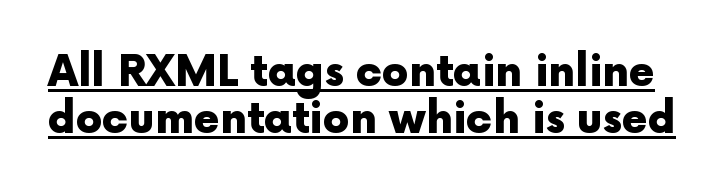
{"serif": "no", "italic": "no", "bold": "yes", "weight": "heavy", "width": "normal", "x_height": "medium", "monospaced": "no", "underline": "yes", "line_spacing": "tight", "line_spacing_ratio": 1.13, "letter_spacing": "normal", "letter_spacing_em": 0.0, "glyph_px": 42}
